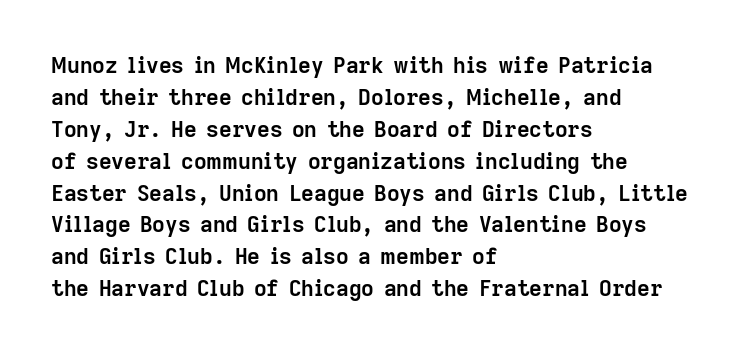
{"italic": "no", "bold": "yes", "underline": "no", "align": "left", "line_spacing": "normal", "line_spacing_ratio": 1.45, "letter_spacing": "normal", "letter_spacing_em": 0.0, "glyph_px": 22}
